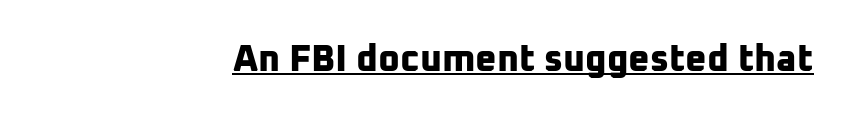
The image shows 37 px bold sans-serif type; set normal letter spacing, underlined; low stroke contrast and a medium x-height.
